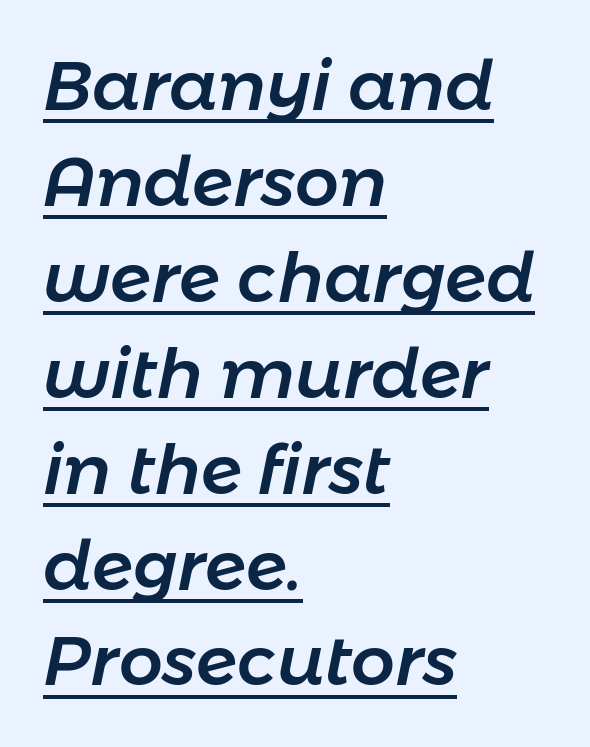
The image shows 69 px text type, italic (leaning right); set left-aligned, normal line spacing (1.39x), normal letter spacing, underlined; low stroke contrast and a medium x-height.
